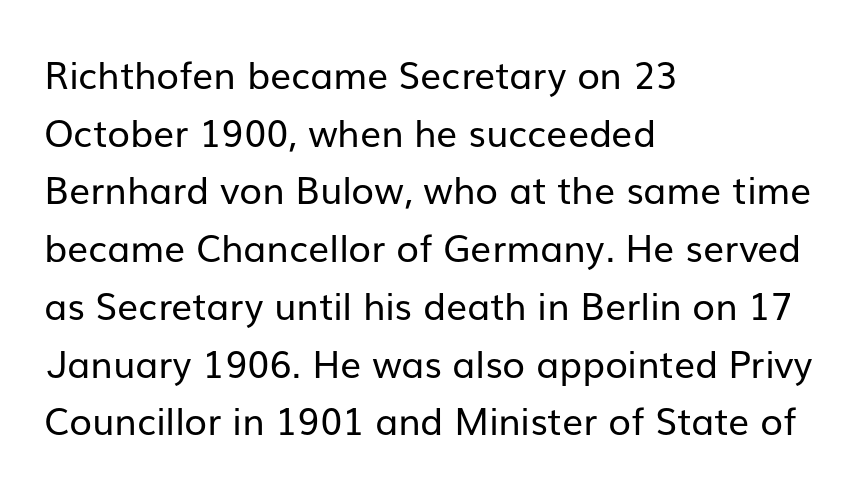
{"serif": "no", "italic": "no", "bold": "no", "weight": "regular", "width": "normal", "stroke_contrast": "low", "x_height": "medium", "monospaced": "no", "underline": "no", "align": "left", "line_spacing": "normal", "line_spacing_ratio": 1.56, "letter_spacing": "normal", "letter_spacing_em": 0.0, "glyph_px": 37}
